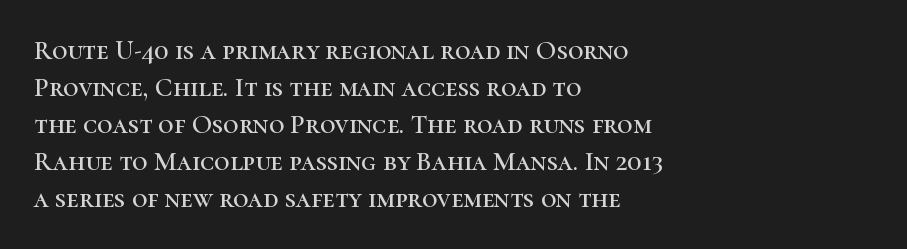
The image shows 27 px text type, upright; set left-aligned, normal line spacing (1.37x), normal letter spacing, not underlined.
